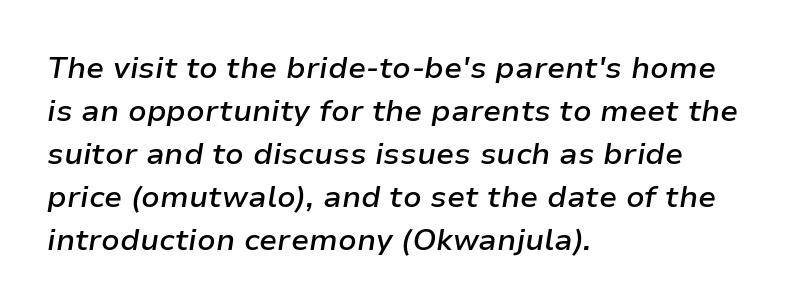
{"italic": "yes", "lean": "right", "slant_degrees": 9, "bold": "semi", "weight": "semibold", "width": "normal", "stroke_contrast": "low", "x_height": "medium", "monospaced": "no", "underline": "no", "align": "left", "line_spacing": "normal", "line_spacing_ratio": 1.43, "letter_spacing": "normal", "letter_spacing_em": 0.0, "glyph_px": 30}
